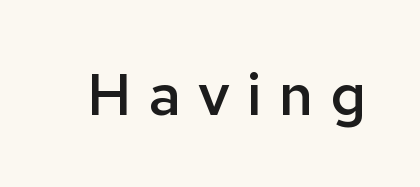
The space directly below the letters is spotless. Serif or sans? Sans — the stroke terminals are bare. There is plenty of visible air inserted between adjacent glyphs. Think of a printed novel: that variable character pitch is what you see here. Stroke thickness is moderately raised; the sample reads as semibold.
